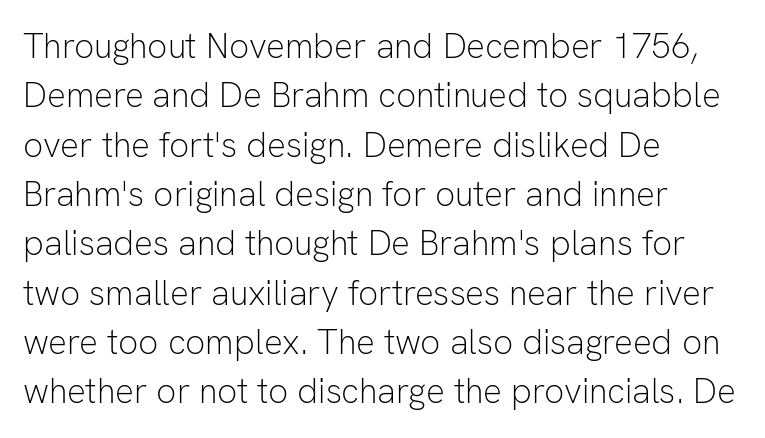
If you drew a ruler down the left edge, every line would touch it. The letters advance in unequal steps, a hallmark of proportional type. The lines sit at an ordinary, default distance from one another. Posture: vertical.
